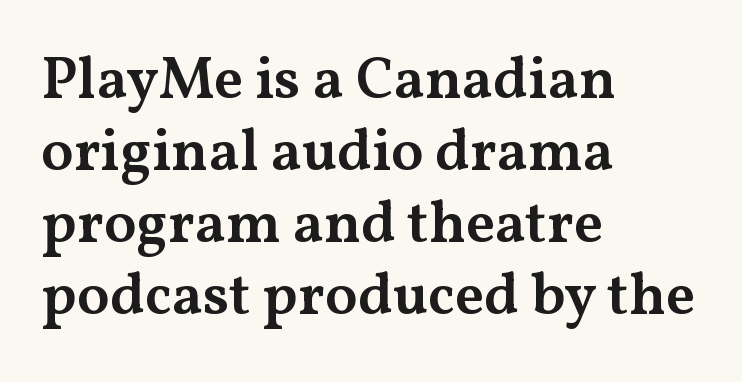
Q: Is the text bold? A: Semi-bold.
Q: Is the text italic (slanted)? A: No, it is upright.
Q: Is the typeface a serif or a sans-serif typeface? A: Serif.
Q: Is the text underlined? A: No.
Q: How is the paragraph aligned? A: Left-aligned.
Q: Is the spacing between letters normal or unusually wide? A: Normal.
Q: Width (condensed, normal, or wide)? A: Wide.
Q: Stroke contrast? A: Medium.
Q: x-height? A: Medium.
Q: Monospaced? A: No.
